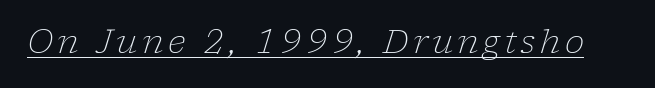
The image shows 33 px light serif type, italic (leaning right); set underlined; low stroke contrast and a medium x-height.
